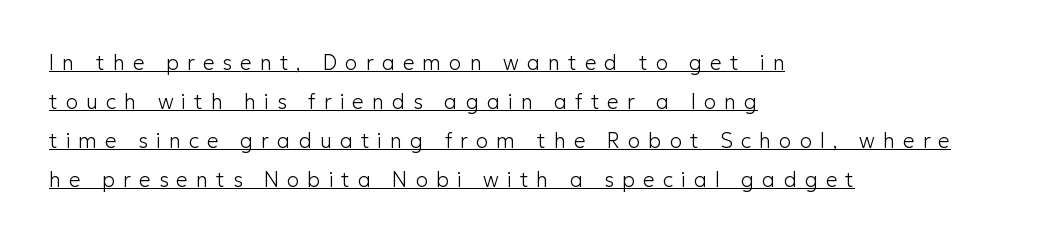
The image shows 21 px text type, upright; set left-aligned, line spacing 1.86x, unusually wide letter spacing (+0.38 em), underlined.
